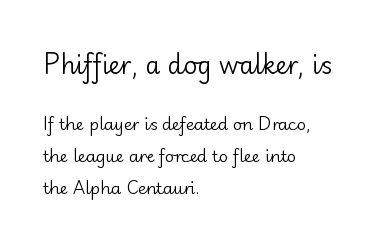
Q: Is the text bold? A: No.
Q: Is the text italic (slanted)? A: No, it is upright.
Q: Is the text underlined? A: No.
Q: How is the paragraph aligned? A: Left-aligned.
Q: Is the spacing between letters normal or unusually wide? A: Normal.
Q: Is the spacing between lines tight, normal or loose? A: Loose.
Q: Which block of text is set in a larger size, the first (top) or the second (bottom)? A: The first (top) one.
